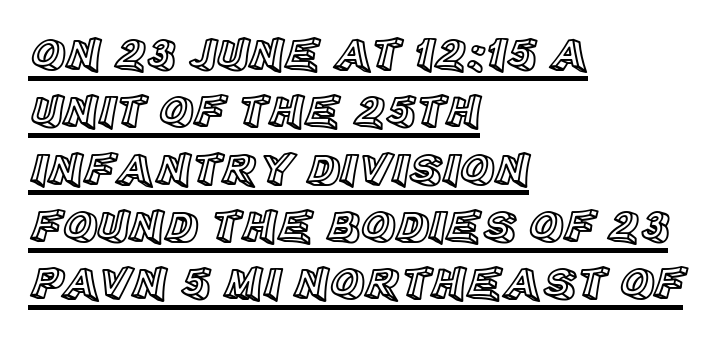
{"width": "normal", "x_height": "large", "monospaced": "no", "underline": "yes", "align": "left", "line_spacing_ratio": 1.22, "letter_spacing": "normal", "letter_spacing_em": 0.0, "glyph_px": 47}
